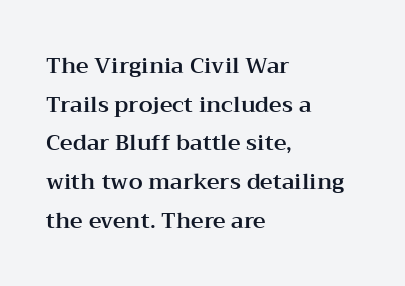
The paragraph has a hard left edge and a soft right edge. The specimen reads as upright at a glance. What stands out about the letter spacing? Nothing — it is the standard amount. No word sits above an underline.
